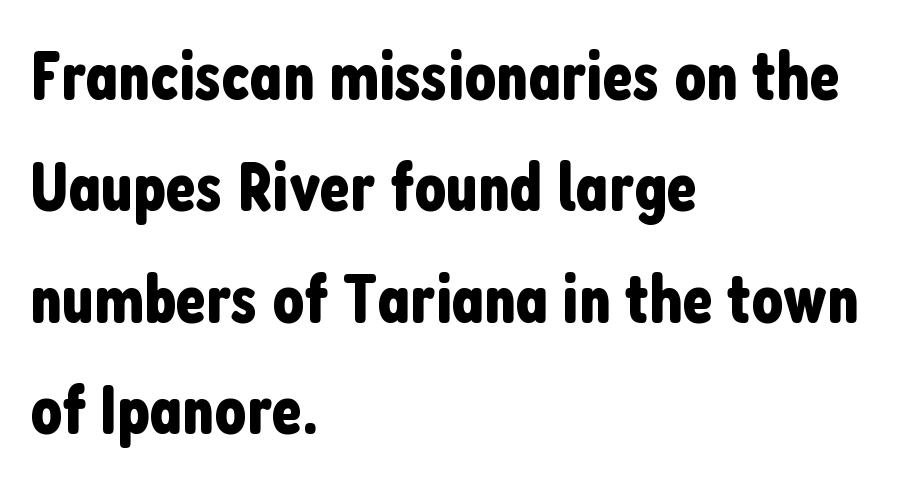
{"serif": "no", "italic": "no", "width": "condensed", "stroke_contrast": "low", "x_height": "medium", "monospaced": "no", "underline": "no", "align": "left", "line_spacing": "normal", "line_spacing_ratio": 1.59, "letter_spacing": "normal", "letter_spacing_em": 0.0, "glyph_px": 70}
